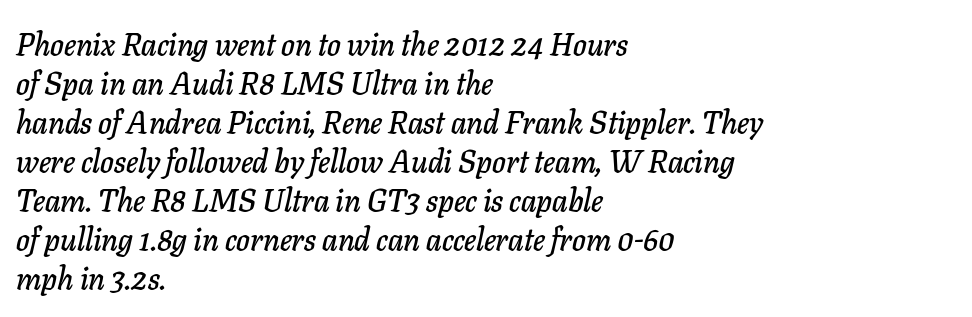
Q: Is the text italic (slanted)? A: Yes, it leans right by about 11 degrees.
Q: Is the text underlined? A: No.
Q: How is the paragraph aligned? A: Left-aligned.
Q: Is the spacing between letters normal or unusually wide? A: Normal.
Q: Is the spacing between lines tight, normal or loose? A: Normal.
Q: Width (condensed, normal, or wide)? A: Normal.
Q: Stroke contrast? A: Low.
Q: x-height? A: Medium.
Q: Monospaced? A: No.
